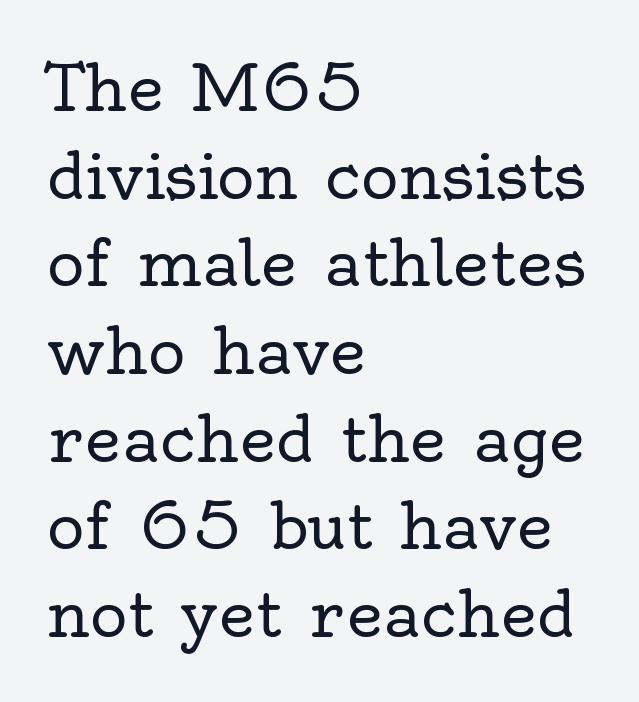
{"serif": "yes", "italic": "no", "bold": "no", "weight": "regular", "width": "normal", "x_height": "small", "monospaced": "no", "underline": "no", "align": "left", "line_spacing": "normal", "line_spacing_ratio": 1.37, "letter_spacing": "normal", "letter_spacing_em": 0.0, "glyph_px": 64}
